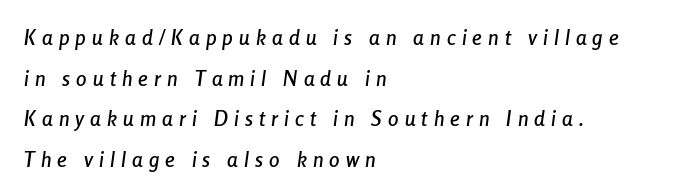
{"italic": "yes", "lean": "right", "slant_degrees": 8, "underline": "no", "align": "left", "line_spacing": "loose", "line_spacing_ratio": 1.93, "letter_spacing": "wide", "letter_spacing_em": 0.29, "glyph_px": 21}
